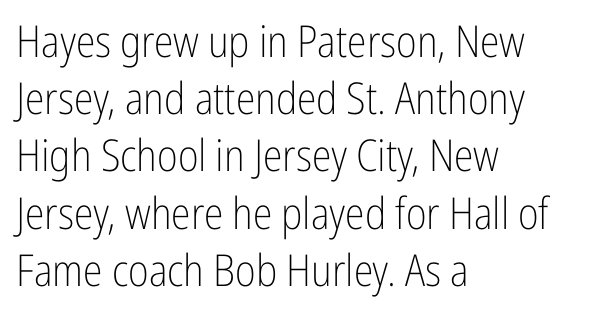
{"serif": "no", "italic": "no", "bold": "no", "weight": "light", "width": "condensed", "stroke_contrast": "low", "x_height": "medium", "monospaced": "no", "underline": "no", "align": "left", "line_spacing": "normal", "line_spacing_ratio": 1.3, "letter_spacing": "normal", "letter_spacing_em": 0.0, "glyph_px": 44}
